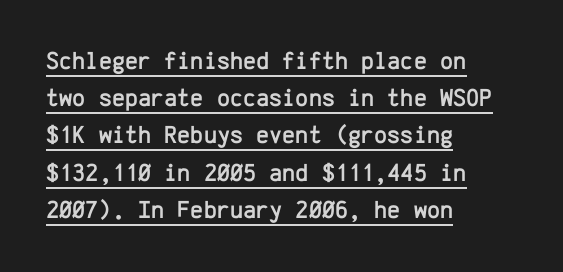
{"italic": "no", "underline": "yes", "align": "left", "line_spacing": "normal", "line_spacing_ratio": 1.49, "letter_spacing": "normal", "letter_spacing_em": 0.0, "glyph_px": 25}
